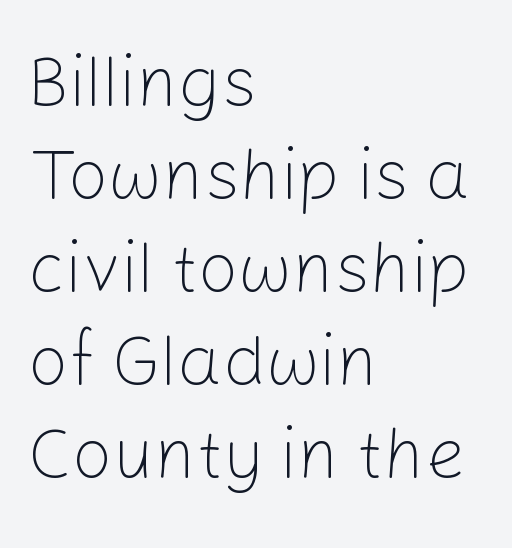
{"serif": "no", "italic": "no", "bold": "no", "weight": "light", "width": "normal", "stroke_contrast": "low", "x_height": "medium", "monospaced": "no", "underline": "no", "align": "left", "line_spacing": "normal", "line_spacing_ratio": 1.31, "letter_spacing": "normal", "letter_spacing_em": 0.0, "glyph_px": 71}
